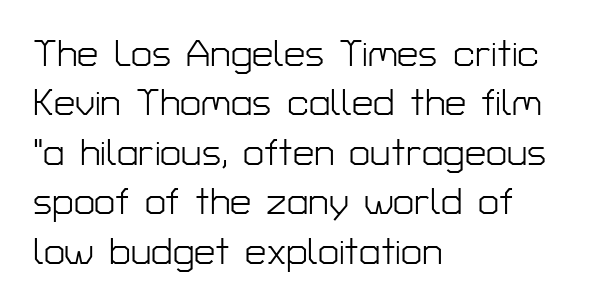
Q: Is the text bold? A: No.
Q: Is the text italic (slanted)? A: No, it is upright.
Q: Is the typeface a serif or a sans-serif typeface? A: Sans-serif.
Q: Is the text underlined? A: No.
Q: How is the paragraph aligned? A: Left-aligned.
Q: Is the spacing between letters normal or unusually wide? A: Normal.
Q: Is the spacing between lines tight, normal or loose? A: Normal.
Q: Width (condensed, normal, or wide)? A: Normal.
Q: Stroke contrast? A: Low.
Q: x-height? A: Medium.
Q: Monospaced? A: No.
